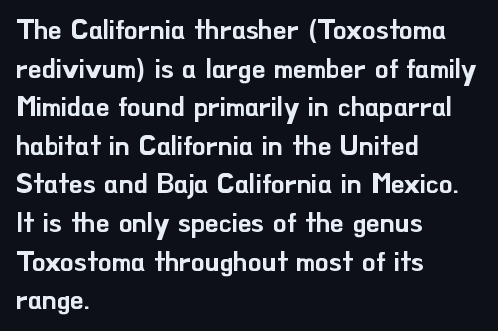
Q: Is the text italic (slanted)? A: No, it is upright.
Q: Is the text underlined? A: No.
Q: How is the paragraph aligned? A: Left-aligned.
Q: Is the spacing between letters normal or unusually wide? A: Normal.
Q: Is the spacing between lines tight, normal or loose? A: Normal.
